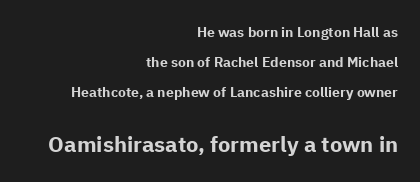
Q: Is the text bold? A: Yes.
Q: Is the text italic (slanted)? A: No, it is upright.
Q: Is the text underlined? A: No.
Q: How is the paragraph aligned? A: Right-aligned.
Q: Is the spacing between letters normal or unusually wide? A: Normal.
Q: Is the spacing between lines tight, normal or loose? A: Loose.
Q: Which block of text is set in a larger size, the first (top) or the second (bottom)? A: The second (bottom) one.
